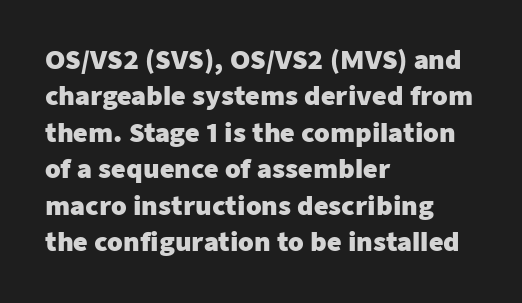
The image shows 25 px bold type, upright; set left-aligned, normal line spacing (1.46x), normal letter spacing, not underlined.
